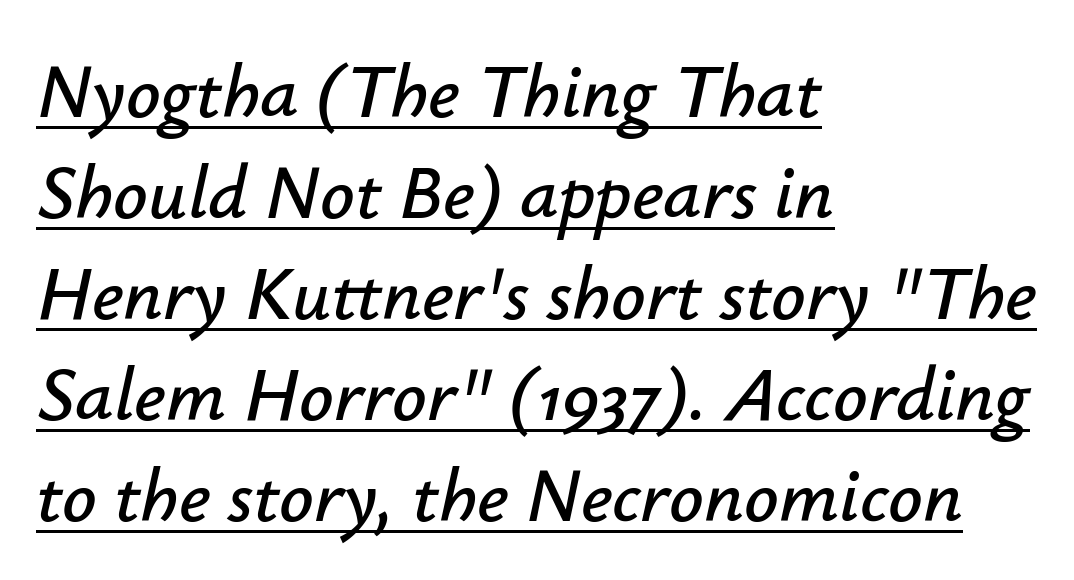
{"italic": "yes", "lean": "right", "slant_degrees": 12, "width": "normal", "stroke_contrast": "low", "x_height": "small", "monospaced": "no", "underline": "yes", "align": "left", "line_spacing": "normal", "line_spacing_ratio": 1.33, "letter_spacing": "normal", "letter_spacing_em": 0.0, "glyph_px": 76}
